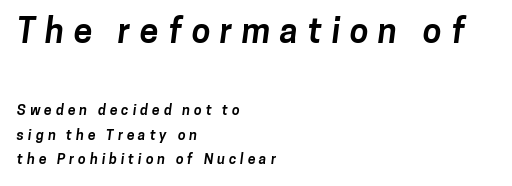
Q: Is the text bold? A: Yes.
Q: Is the typeface a serif or a sans-serif typeface? A: Sans-serif.
Q: Is the text underlined? A: No.
Q: How is the paragraph aligned? A: Left-aligned.
Q: Is the spacing between letters normal or unusually wide? A: Unusually wide.
Q: Which block of text is set in a larger size, the first (top) or the second (bottom)? A: The first (top) one.
Q: Width (condensed, normal, or wide)? A: Normal.
Q: Stroke contrast? A: Low.
Q: x-height? A: Medium.
Q: Monospaced? A: No.
